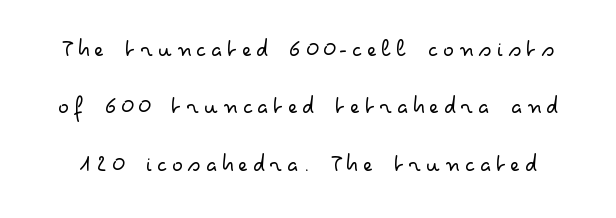
These glyphs show unthickened strokes, regular width or finer. Unmarked baselines from the first word to the last. These lines stand farther apart than default settings would place them. This is the regular roman posture of the typeface.
